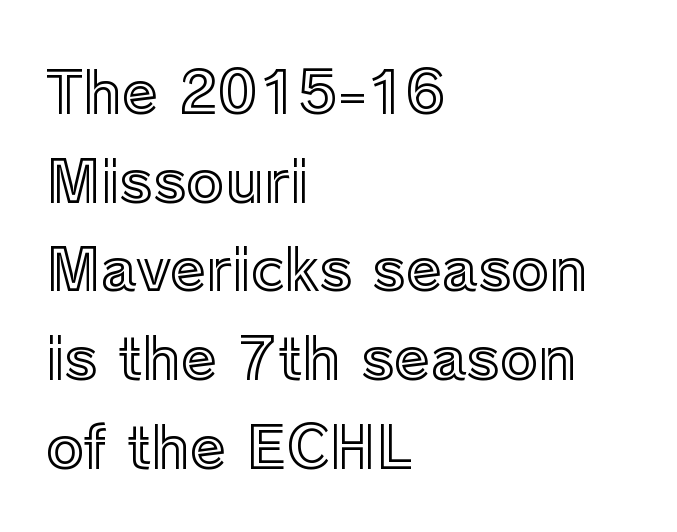
Q: Is the text italic (slanted)? A: No, it is upright.
Q: Is the text underlined? A: No.
Q: How is the paragraph aligned? A: Left-aligned.
Q: Is the spacing between letters normal or unusually wide? A: Normal.
Q: Is the spacing between lines tight, normal or loose? A: Normal.
Q: Width (condensed, normal, or wide)? A: Normal.
Q: x-height? A: Medium.
Q: Monospaced? A: No.
